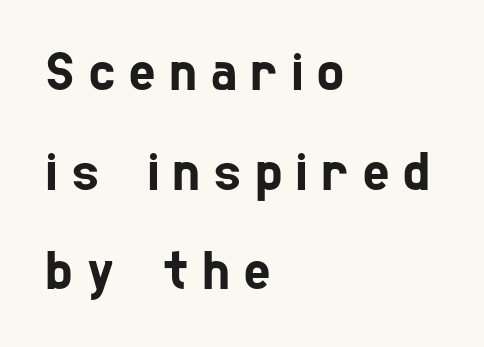
Think of a printed novel: that variable character pitch is what you see here. Type without underlining. Is this a sans? Yes — the strokes have no serifs. Short note: letters widely spaced.
